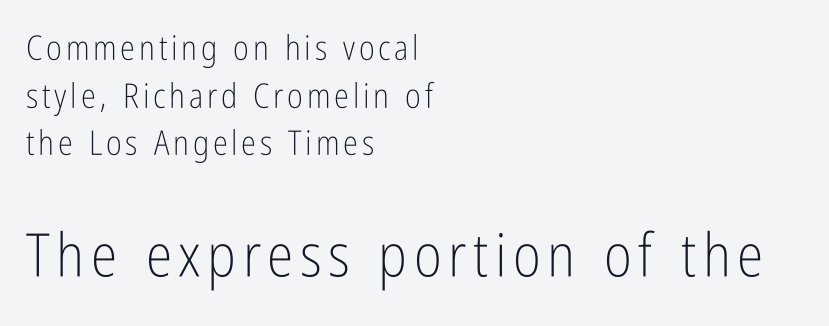
Q: Is the text bold? A: No.
Q: Is the text italic (slanted)? A: No, it is upright.
Q: Is the typeface a serif or a sans-serif typeface? A: Sans-serif.
Q: Is the text underlined? A: No.
Q: How is the paragraph aligned? A: Left-aligned.
Q: Is the spacing between lines tight, normal or loose? A: Normal.
Q: Which block of text is set in a larger size, the first (top) or the second (bottom)? A: The second (bottom) one.
Q: Width (condensed, normal, or wide)? A: Condensed.
Q: Stroke contrast? A: Low.
Q: x-height? A: Medium.
Q: Monospaced? A: No.
